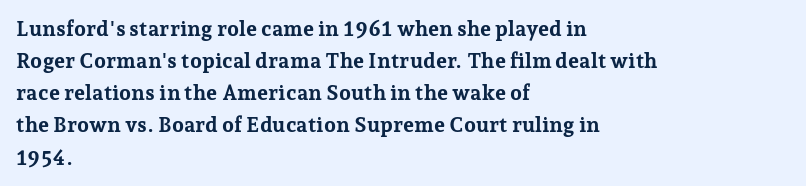
Tracking value appears to be zero — textbook default spacing. Is the type bold? Yes — the strokes are clearly thick and heavy. The block of text has a typical density, with ordinary space between rows. The rag falls on the right side of this text block. Words float on clear page, feet unadorned.
